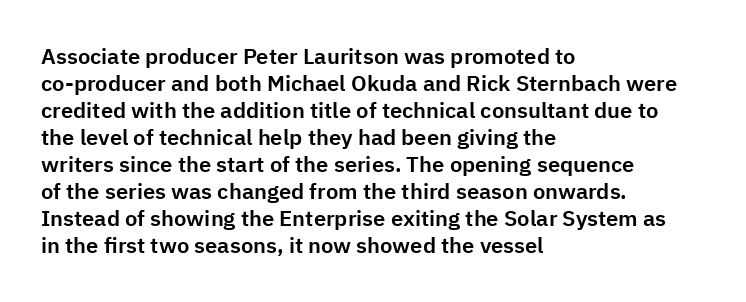
The image shows 22 px text type, upright; set left-aligned, line spacing 1.23x, normal letter spacing, not underlined.
